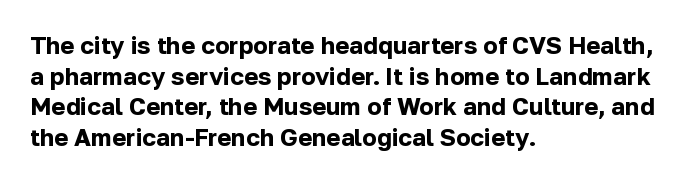
Summary of weight: heavy, a full bold. Tracking value appears to be zero — textbook default spacing. No italicization has been applied; the sample stays upright. The words here are not underlined. A normal amount of white space separates one row of letters from the next.
